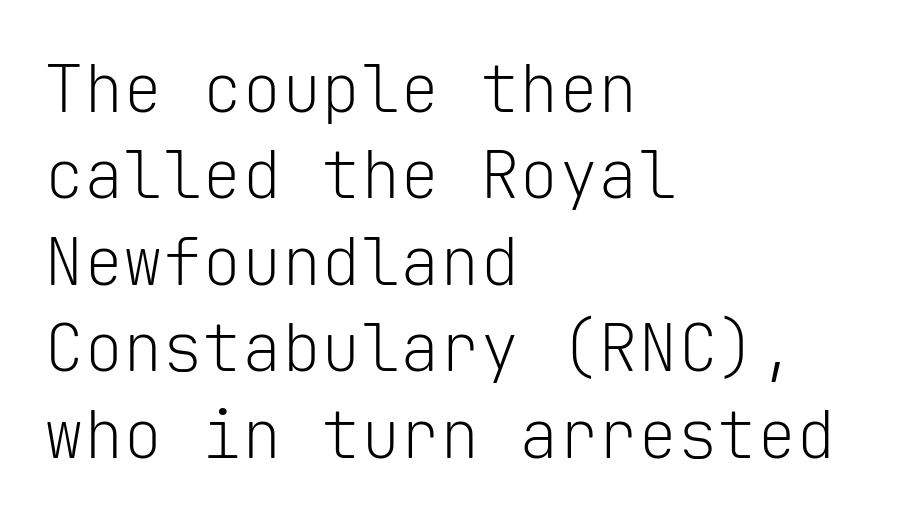
When letters stand straight like this, we call the style roman or upright. A sans-serif font was chosen for this passage. Stem width sits at or under what a default text font uses. A typesetter would call this zero additional tracking. Baseline-to-baseline distance is the conventional proportion of letter height.
